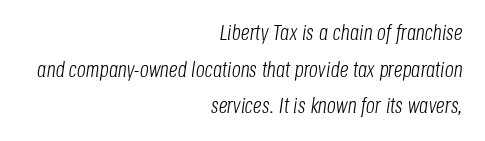
Q: Is the text bold? A: No.
Q: Is the text italic (slanted)? A: Yes, it leans right by about 8 degrees.
Q: Is the text underlined? A: No.
Q: How is the paragraph aligned? A: Right-aligned.
Q: Is the spacing between letters normal or unusually wide? A: Normal.
Q: Is the spacing between lines tight, normal or loose? A: Normal.
